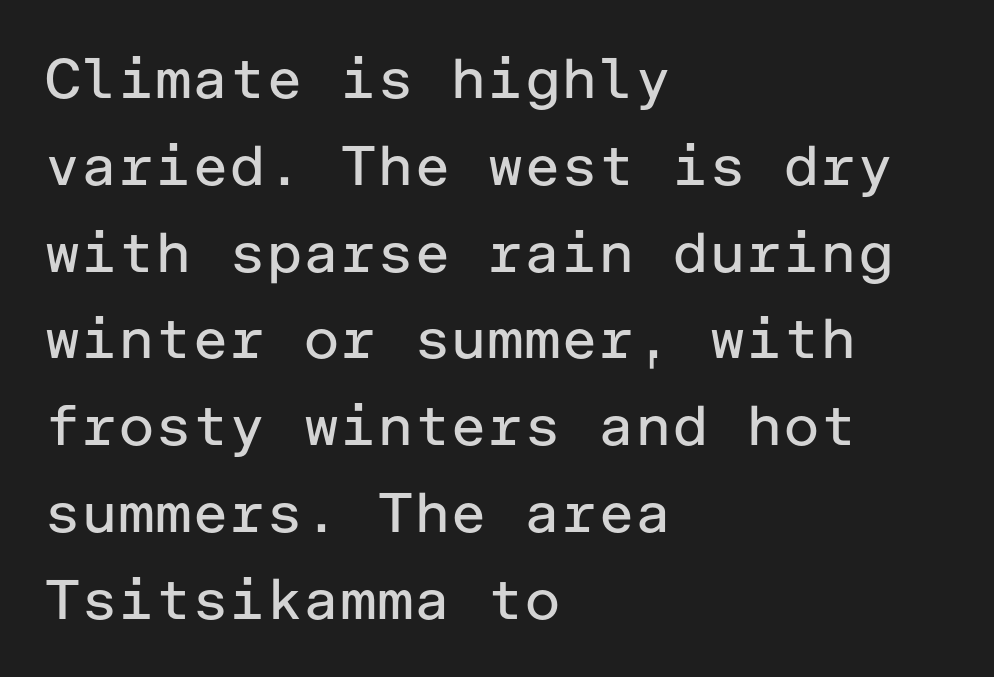
The image shows 56 px regular-weight sans-serif type, upright; set left-aligned, normal line spacing (1.55x), normal letter spacing, not underlined; low stroke contrast and a medium x-height.
